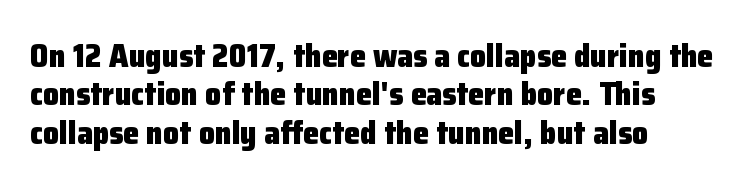
{"serif": "no", "italic": "no", "bold": "yes", "weight": "heavy", "width": "normal", "stroke_contrast": "low", "x_height": "medium", "monospaced": "no", "underline": "no", "align": "left", "line_spacing_ratio": 1.2, "letter_spacing": "normal", "letter_spacing_em": 0.0, "glyph_px": 32}
